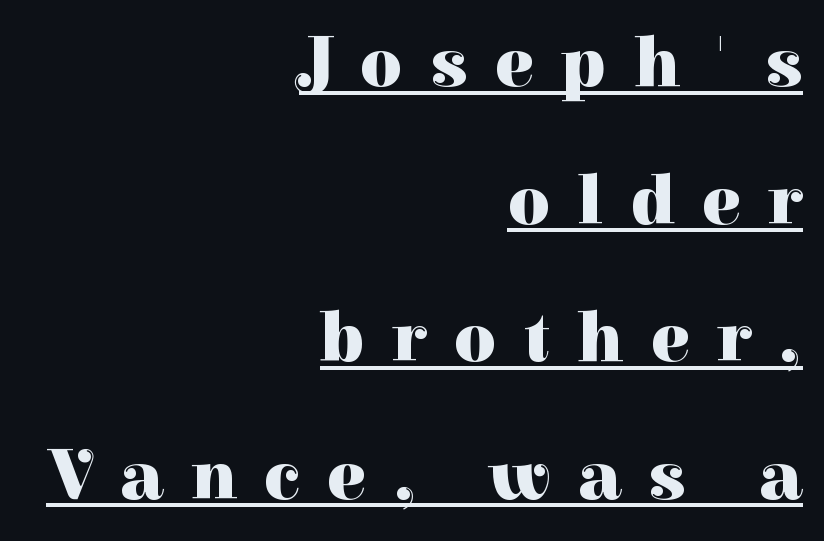
{"serif": "yes", "italic": "no", "bold": "yes", "weight": "heavy", "width": "normal", "stroke_contrast": "high", "x_height": "medium", "monospaced": "no", "underline": "yes", "align": "right", "line_spacing": "loose", "line_spacing_ratio": 1.91, "letter_spacing": "wide", "letter_spacing_em": 0.38, "glyph_px": 72}
